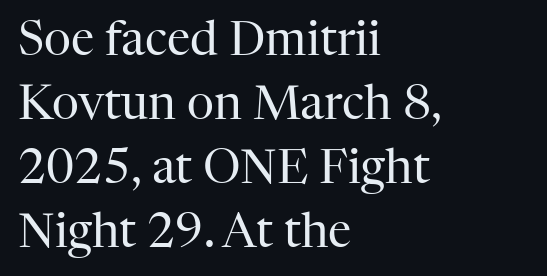
Does the type have serifs? Yes, each stem ends in a small foot. Do the letters lean? They stand straight. The glyphs are unaccompanied by any horizontal stroke below them. Each letter keeps its own natural width here, so spacing adapts to shape. The rendering anchors every line to the left-hand side. Letters have the restrained weight of plain body copy at most.
